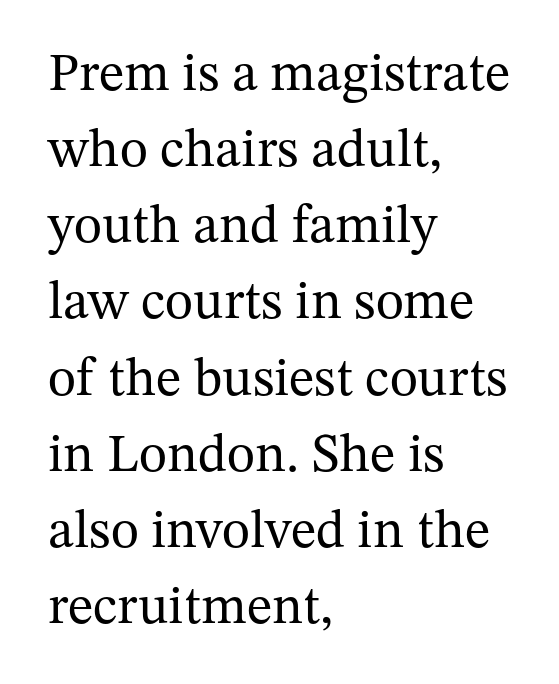
The image shows 54 px regular-weight serif type, upright; set left-aligned, normal line spacing (1.41x), normal letter spacing, not underlined; medium stroke contrast and a medium x-height.
